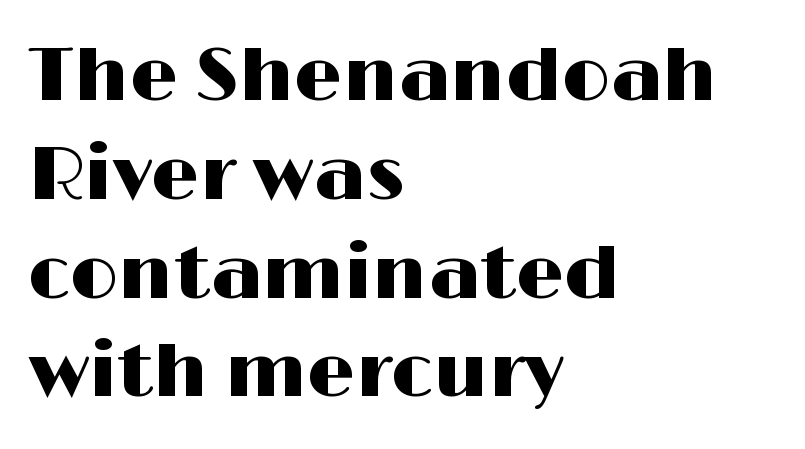
Descender tails drop into unmarked territory. How are the letters spaced? Ordinarily, with no added tracking. To sum up the face: it is a sans, with no serifs. If you measured baseline to baseline, you'd find a middling distance.
